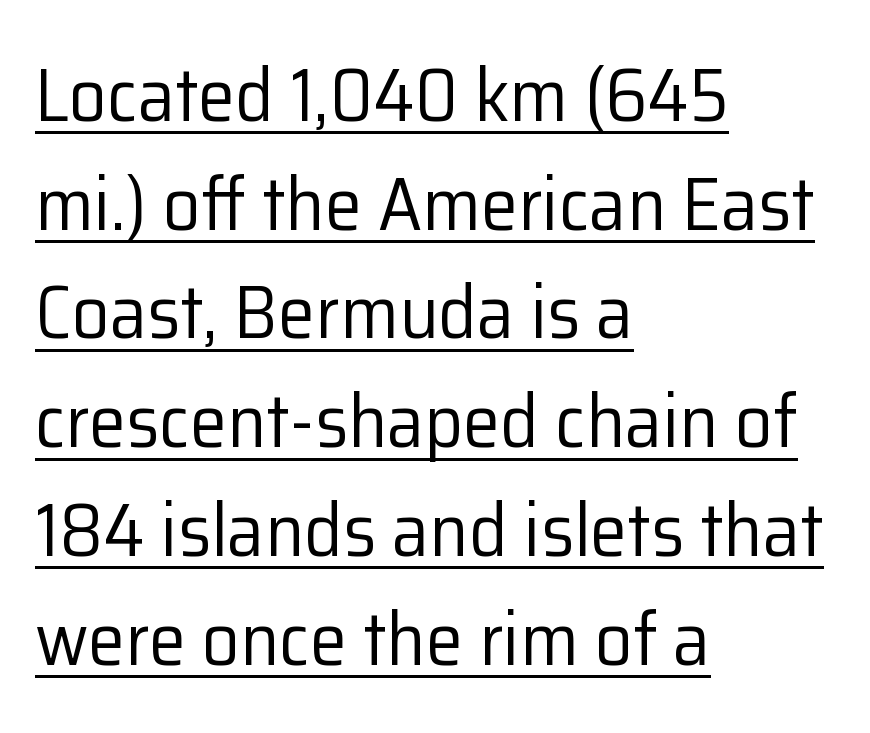
Caption: lettering with a line underneath. The rendering anchors every line to the left-hand side. In terms of leading, this rendering sits right in the middle. The font family rendered here belongs to the sans-serif group. Compared with typical body copy, the letter spacing here is the same. The rendering uses natural spacing where letterforms have individual widths.
